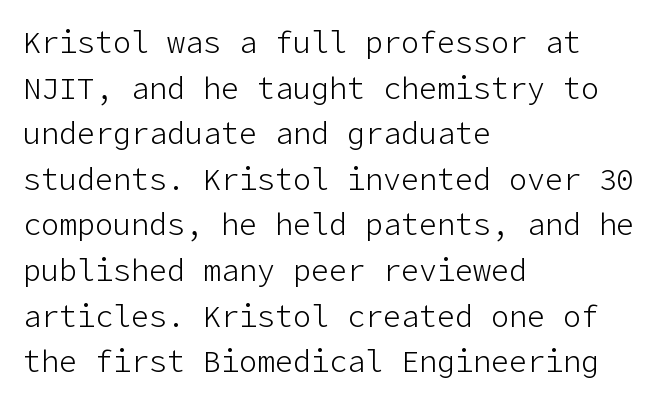
{"serif": "no", "italic": "no", "bold": "no", "weight": "light", "width": "normal", "stroke_contrast": "low", "x_height": "medium", "underline": "no", "align": "left", "line_spacing": "normal", "line_spacing_ratio": 1.52, "letter_spacing": "normal", "letter_spacing_em": 0.0, "glyph_px": 30}
